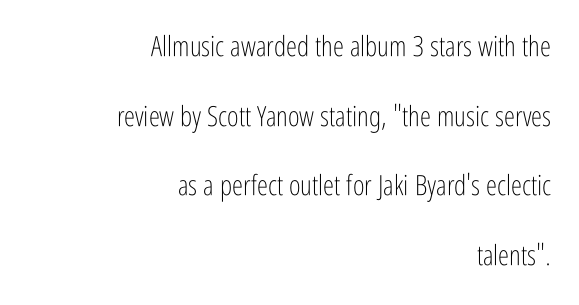
Q: Is the text bold? A: No.
Q: Is the text italic (slanted)? A: No, it is upright.
Q: Is the typeface a serif or a sans-serif typeface? A: Sans-serif.
Q: Is the text underlined? A: No.
Q: How is the paragraph aligned? A: Right-aligned.
Q: Is the spacing between letters normal or unusually wide? A: Normal.
Q: Is the spacing between lines tight, normal or loose? A: Loose.
Q: Width (condensed, normal, or wide)? A: Condensed.
Q: Stroke contrast? A: Low.
Q: x-height? A: Medium.
Q: Monospaced? A: No.
